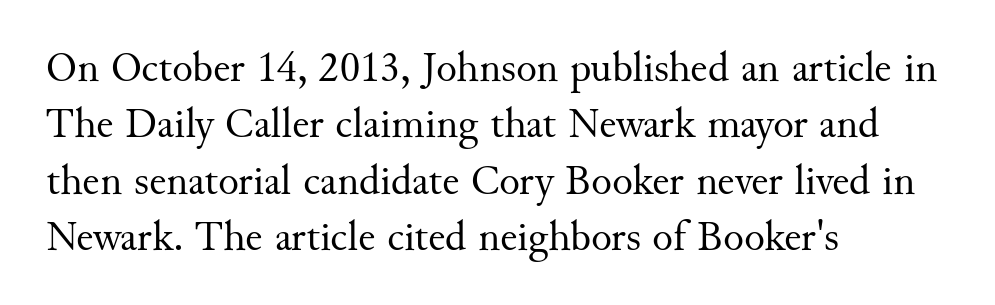
Q: Is the text bold? A: No.
Q: Is the text italic (slanted)? A: No, it is upright.
Q: Is the typeface a serif or a sans-serif typeface? A: Serif.
Q: Is the text underlined? A: No.
Q: How is the paragraph aligned? A: Left-aligned.
Q: Is the spacing between letters normal or unusually wide? A: Normal.
Q: Is the spacing between lines tight, normal or loose? A: Normal.
Q: Width (condensed, normal, or wide)? A: Normal.
Q: Stroke contrast? A: Medium.
Q: x-height? A: Small.
Q: Monospaced? A: No.
